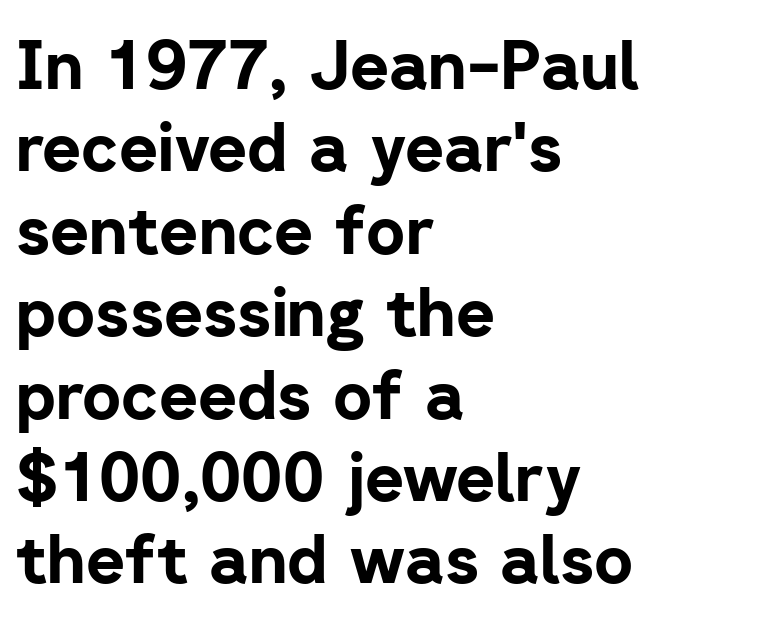
The image shows 67 px bold sans-serif type, upright; set left-aligned, line spacing 1.23x, normal letter spacing, not underlined; low stroke contrast and a medium x-height.
